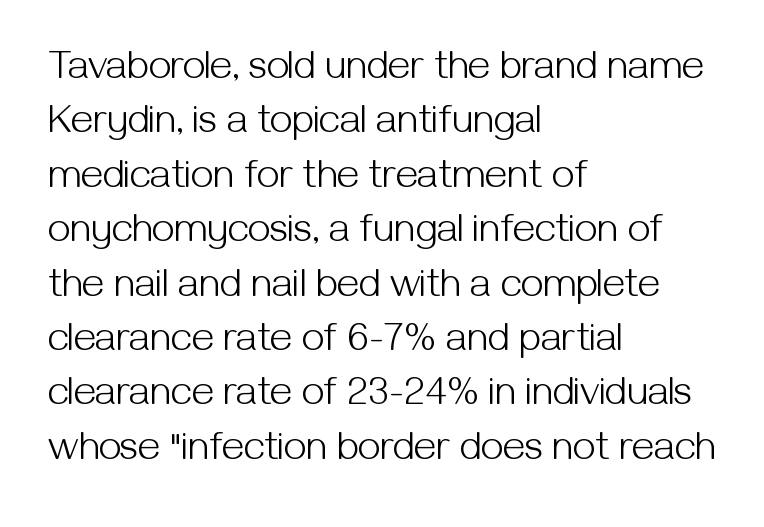
The image shows 40 px light sans-serif type, upright; set left-aligned, normal line spacing (1.36x), normal letter spacing, not underlined; medium stroke contrast and a medium x-height.
